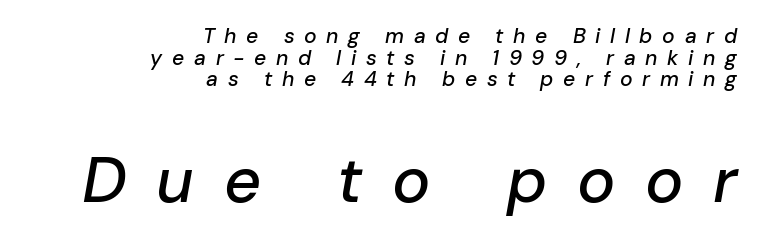
Each line ends at the same right margin while the left side varies. Compare the two chunks: the lower has the greater cap height. Italic: yes, the glyphs are oblique. Compared with typical paragraphs, the rows here are closer together.
